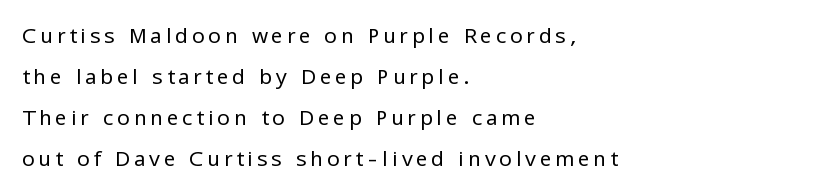
{"italic": "no", "bold": "no", "underline": "no", "align": "left", "line_spacing": "loose", "line_spacing_ratio": 1.96, "glyph_px": 21}
